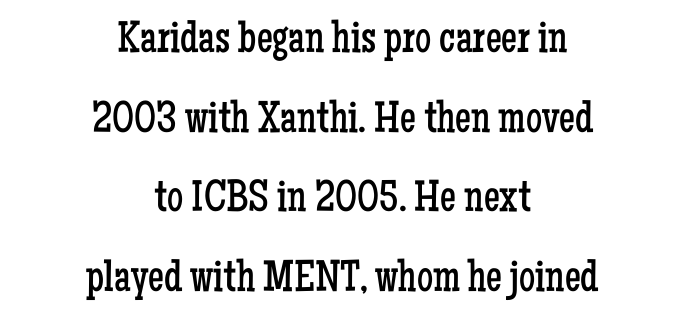
The image shows 45 px regular-weight, condensed serif type, upright; set centered, line spacing 1.77x, normal letter spacing, not underlined; low stroke contrast and a medium x-height.
